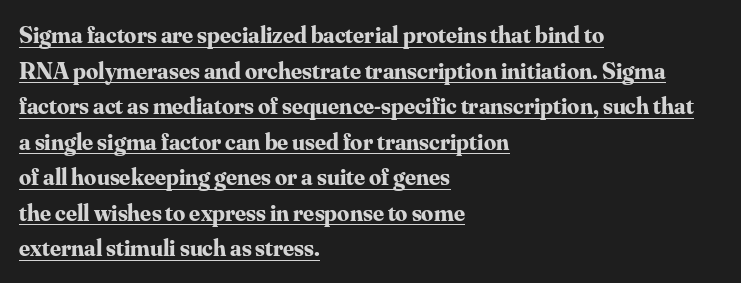
Beneath each row of characters lies a ruled line. A typesetter would call this leading conventional body-copy spacing. Look at the tracking — it's just the regular setting, nothing added. The paragraph has a hard left edge and a soft right edge.
